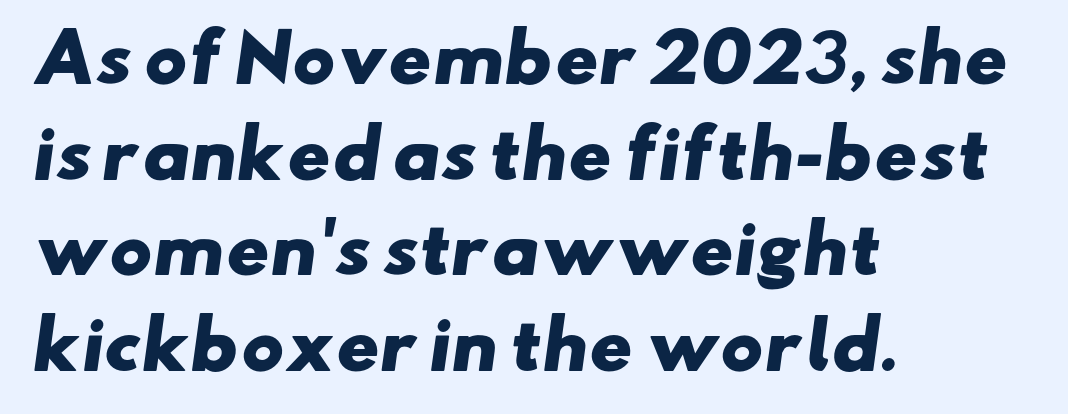
Q: Is the text bold? A: Yes.
Q: Is the typeface a serif or a sans-serif typeface? A: Sans-serif.
Q: Is the text underlined? A: No.
Q: How is the paragraph aligned? A: Left-aligned.
Q: Is the spacing between letters normal or unusually wide? A: Normal.
Q: Is the spacing between lines tight, normal or loose? A: Normal.
Q: Width (condensed, normal, or wide)? A: Wide.
Q: Stroke contrast? A: Low.
Q: x-height? A: Small.
Q: Monospaced? A: No.
